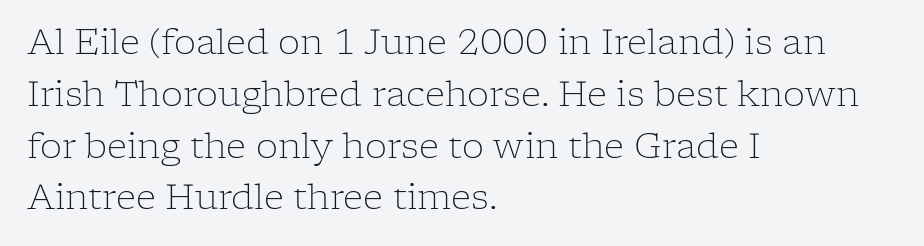
Is there much room between lines? A standard amount, neither cramped nor airy. What kind of face is this? One with serifs. The typesetting does not lean heavy: it is not bold. The text block is weighted toward the left margin, trailing off unevenly rightward. The letterforms sit shoulder to shoulder at normal distance.
